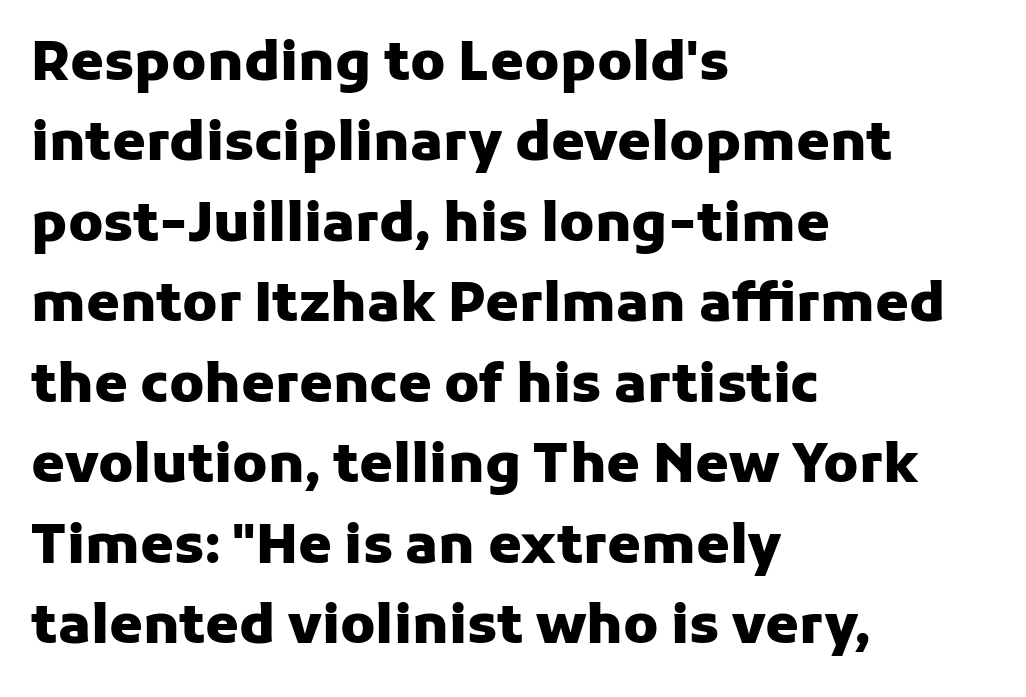
Q: Is the text bold? A: Yes.
Q: Is the text italic (slanted)? A: No, it is upright.
Q: Is the typeface a serif or a sans-serif typeface? A: Sans-serif.
Q: Is the text underlined? A: No.
Q: How is the paragraph aligned? A: Left-aligned.
Q: Is the spacing between letters normal or unusually wide? A: Normal.
Q: Is the spacing between lines tight, normal or loose? A: Normal.
Q: Width (condensed, normal, or wide)? A: Normal.
Q: Stroke contrast? A: Low.
Q: x-height? A: Medium.
Q: Monospaced? A: No.
